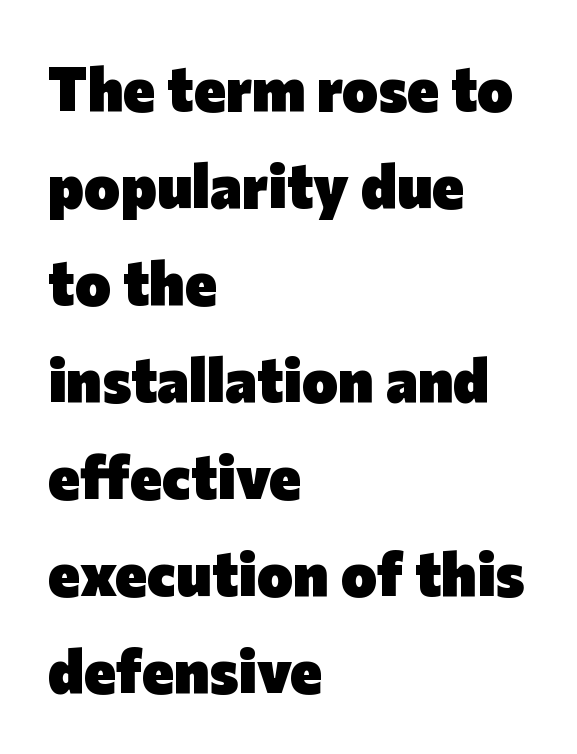
Q: Is the text bold? A: Yes.
Q: Is the text italic (slanted)? A: No, it is upright.
Q: Is the typeface a serif or a sans-serif typeface? A: Sans-serif.
Q: Is the text underlined? A: No.
Q: How is the paragraph aligned? A: Left-aligned.
Q: Is the spacing between letters normal or unusually wide? A: Normal.
Q: Is the spacing between lines tight, normal or loose? A: Normal.
Q: Width (condensed, normal, or wide)? A: Normal.
Q: Stroke contrast? A: Low.
Q: x-height? A: Medium.
Q: Monospaced? A: No.
